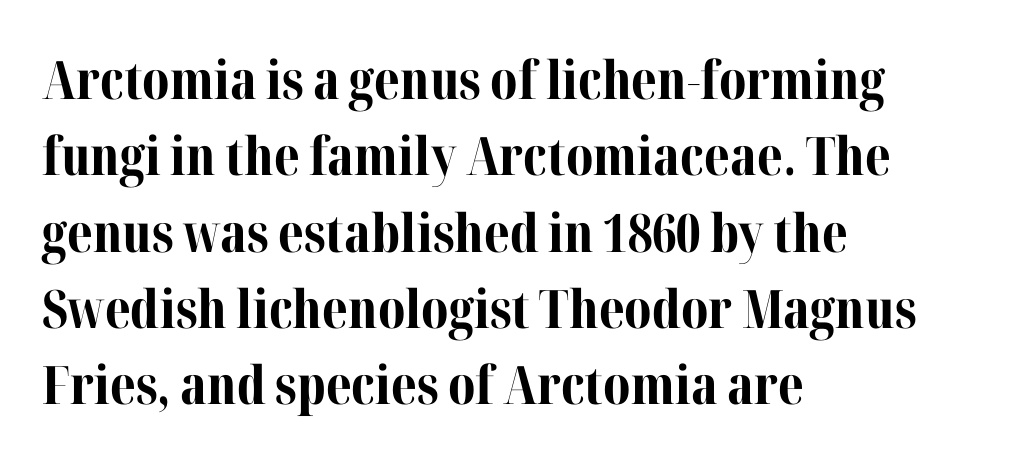
Serifs: yes, visible at the terminals of the letterforms. The rendering uses a moderate line-height, typical for paragraphs. Compared with a centered layout, this one pins lines to the left instead. The passage shown is emphatically bold.
